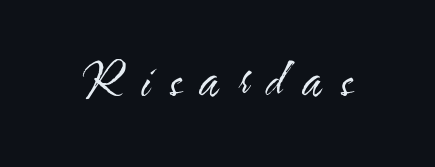
Is this a heavy cut? Hardly; it is regular or lighter. Is this a fixed-width face? No — the glyphs have proportional, varying widths. This rendering features lettering with no underline. There is plenty of visible air inserted between adjacent glyphs. Examine the stroke ends and you'll find no serifs.
